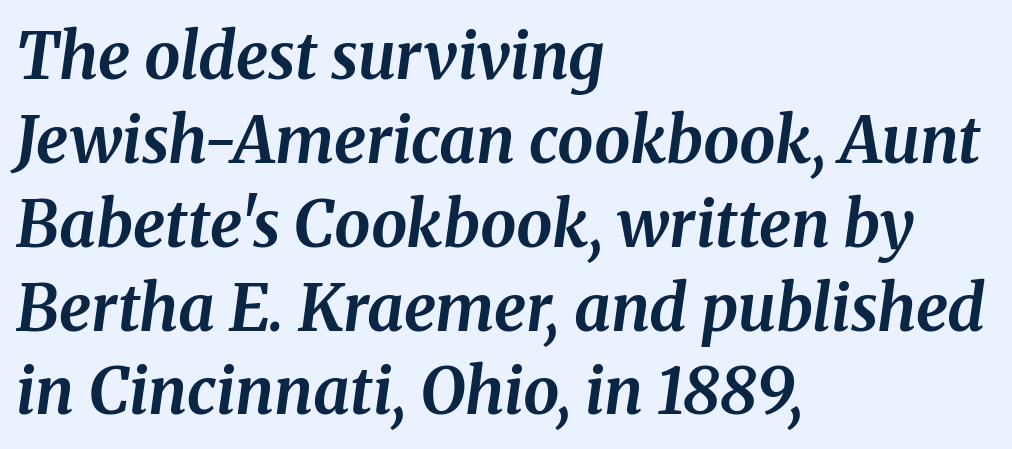
The image shows 64 px bold type, italic (leaning right); set left-aligned, normal line spacing (1.31x), normal letter spacing, not underlined; medium stroke contrast and a medium x-height.
